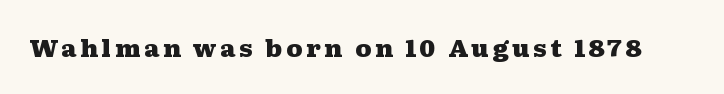
{"italic": "no", "bold": "yes", "underline": "no", "glyph_px": 23}
